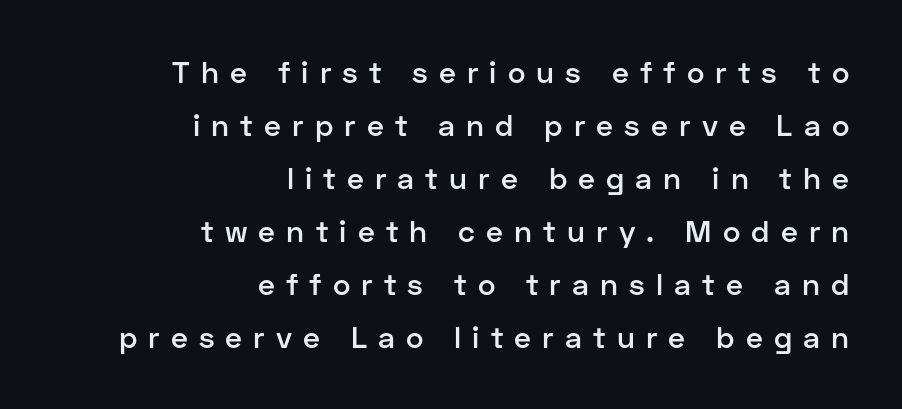
Q: Is the text bold? A: Semi-bold.
Q: Is the text italic (slanted)? A: No, it is upright.
Q: Is the typeface a serif or a sans-serif typeface? A: Sans-serif.
Q: Is the text underlined? A: No.
Q: How is the paragraph aligned? A: Right-aligned.
Q: Is the spacing between letters normal or unusually wide? A: Unusually wide.
Q: Width (condensed, normal, or wide)? A: Normal.
Q: Stroke contrast? A: Low.
Q: x-height? A: Medium.
Q: Monospaced? A: No.
